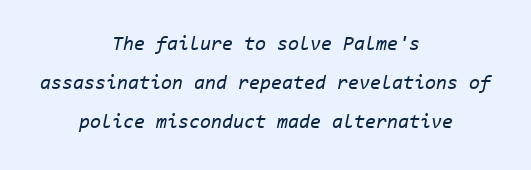
The image shows 20 px text type, italic (leaning right); set centered, loose line spacing (1.96x), normal letter spacing, not underlined.
